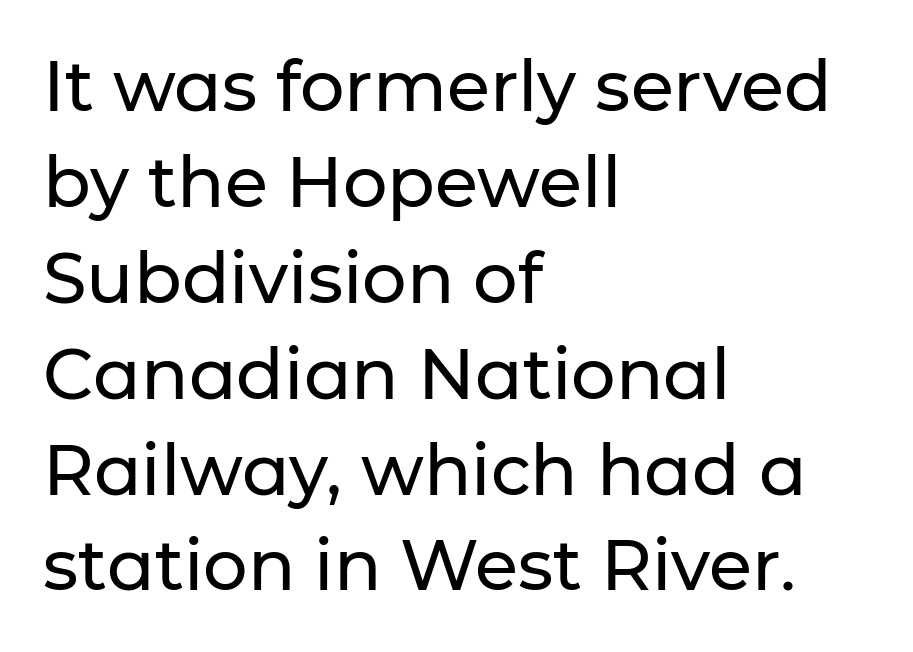
{"serif": "no", "italic": "no", "width": "normal", "stroke_contrast": "low", "x_height": "medium", "monospaced": "no", "underline": "no", "align": "left", "line_spacing": "normal", "line_spacing_ratio": 1.37, "letter_spacing": "normal", "letter_spacing_em": 0.0, "glyph_px": 70}
